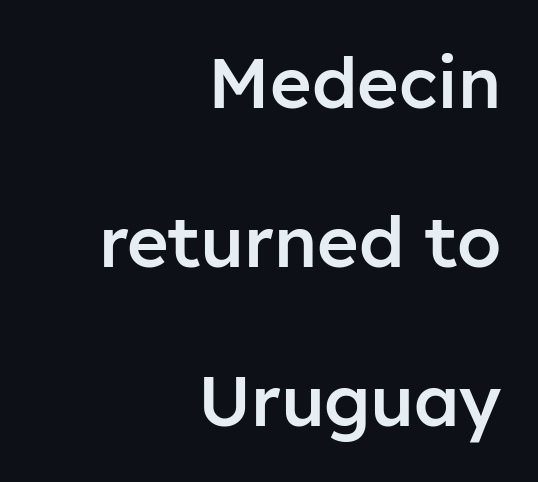
{"serif": "no", "italic": "no", "bold": "semi", "weight": "semibold", "width": "normal", "stroke_contrast": "low", "x_height": "medium", "monospaced": "no", "underline": "no", "align": "right", "line_spacing": "loose", "line_spacing_ratio": 2.24, "letter_spacing": "normal", "letter_spacing_em": 0.0, "glyph_px": 71}
